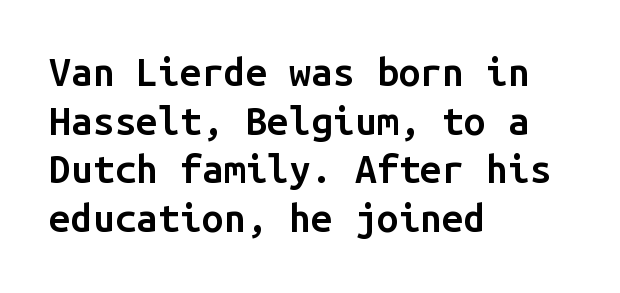
{"serif": "no", "italic": "no", "bold": "semi", "weight": "semibold", "width": "normal", "stroke_contrast": "low", "x_height": "medium", "monospaced": "yes", "underline": "no", "align": "left", "line_spacing": "normal", "line_spacing_ratio": 1.25, "letter_spacing": "normal", "letter_spacing_em": 0.0, "glyph_px": 39}
